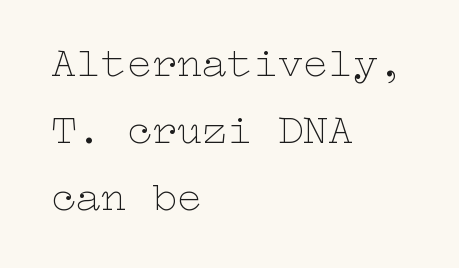
The image shows 42 px thin, wide type, upright; set left-aligned, normal line spacing (1.59x), normal letter spacing, not underlined; low stroke contrast and a medium x-height.
